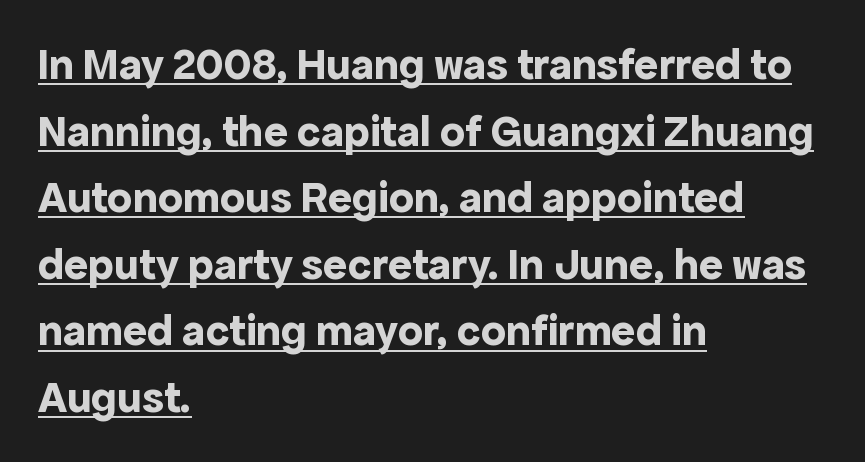
The image shows 45 px bold sans-serif type, upright; set left-aligned, normal line spacing (1.48x), normal letter spacing, underlined; a medium x-height.
